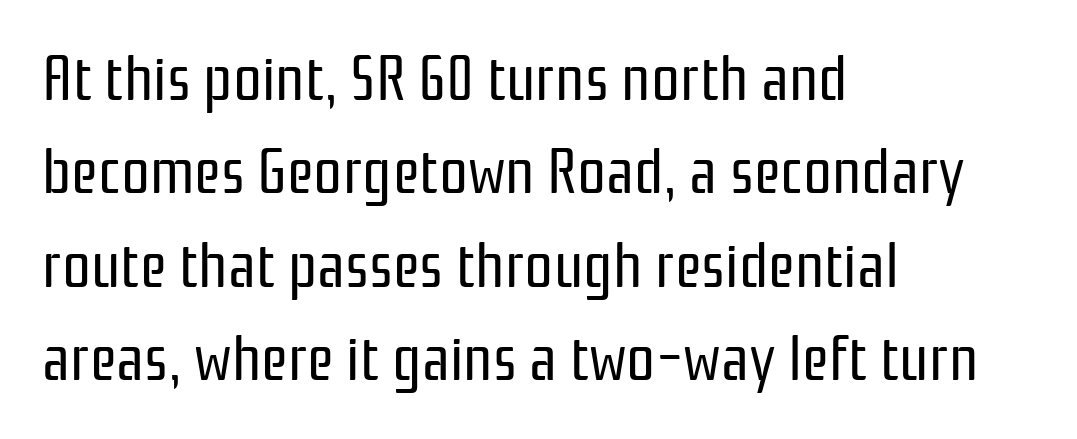
The image shows 64 px regular-weight, condensed sans-serif type, upright; set left-aligned, normal line spacing (1.46x), normal letter spacing, not underlined; low stroke contrast and a medium x-height.
